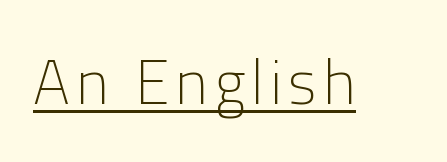
Q: Is the text bold? A: No.
Q: Is the text italic (slanted)? A: No, it is upright.
Q: Is the typeface a serif or a sans-serif typeface? A: Sans-serif.
Q: Is the text underlined? A: Yes.
Q: Width (condensed, normal, or wide)? A: Normal.
Q: Stroke contrast? A: Low.
Q: x-height? A: Medium.
Q: Monospaced? A: No.
